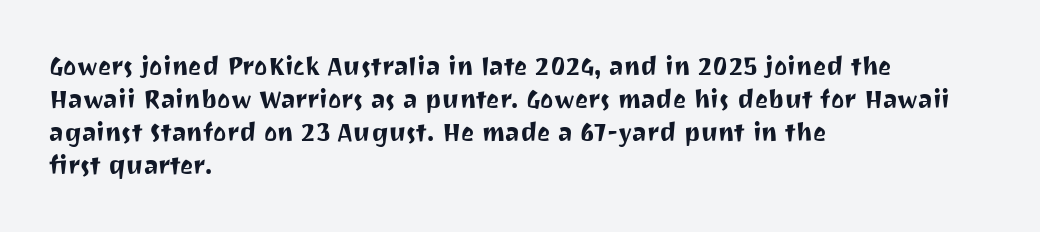
The image shows 25 px text type, upright; set left-aligned, normal line spacing (1.32x), normal letter spacing, not underlined.
